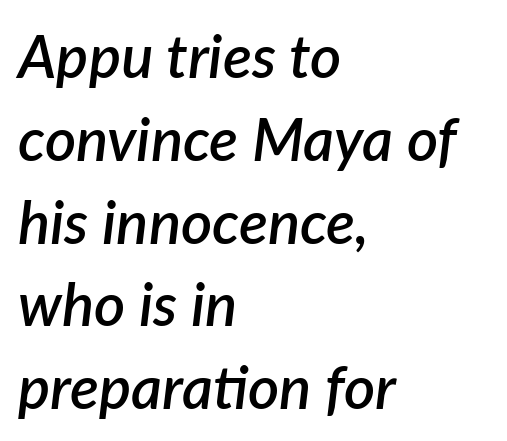
{"italic": "yes", "lean": "right", "slant_degrees": 7, "bold": "semi", "weight": "semibold", "width": "normal", "stroke_contrast": "low", "x_height": "medium", "monospaced": "no", "underline": "no", "align": "left", "line_spacing": "normal", "line_spacing_ratio": 1.38, "letter_spacing": "normal", "letter_spacing_em": 0.0, "glyph_px": 60}
